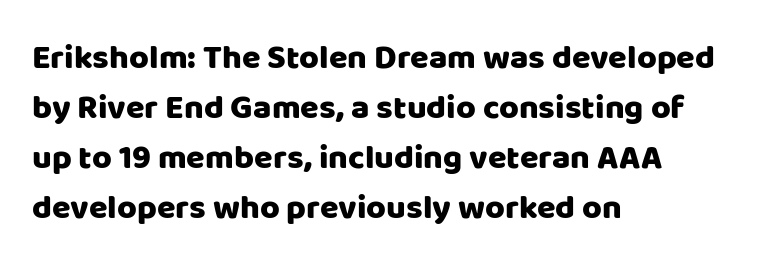
In terms of letterform style, serifs are entirely absent. The rendering anchors every line to the left-hand side. This rendering leaves character spacing at its baseline value. Anything drawn beneath the words? Only blank space. Spacing verdict: proportional, widths tailored to each character. Unlike italic type, these characters show no tilt at all.
